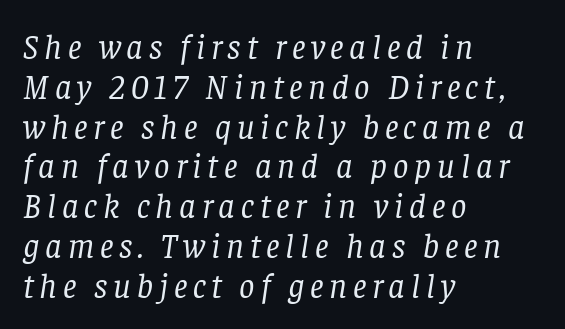
The image shows 34 px regular-weight serif type, italic (leaning right); set left-aligned, line spacing 1.17x, not underlined; low stroke contrast and a large x-height.
